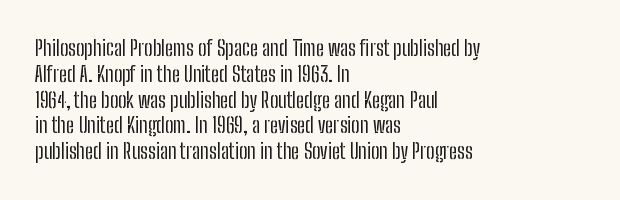
{"italic": "no", "bold": "no", "underline": "no", "align": "left", "line_spacing_ratio": 1.23, "letter_spacing": "normal", "letter_spacing_em": 0.0, "glyph_px": 21}
